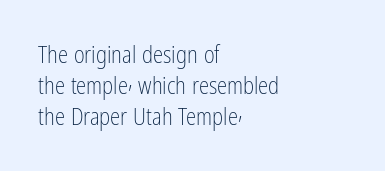
{"italic": "no", "bold": "no", "underline": "no", "align": "left", "line_spacing": "normal", "line_spacing_ratio": 1.35, "letter_spacing": "normal", "letter_spacing_em": 0.0, "glyph_px": 23}
